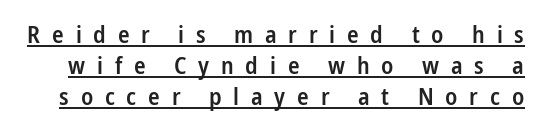
Glance below the letters and you will spot a drawn line. Heft: intermediate — a semibold. The space between consecutive lines is moderate. Vertical strokes here are truly vertical. A typesetter would call this heavily tracked-out type.
